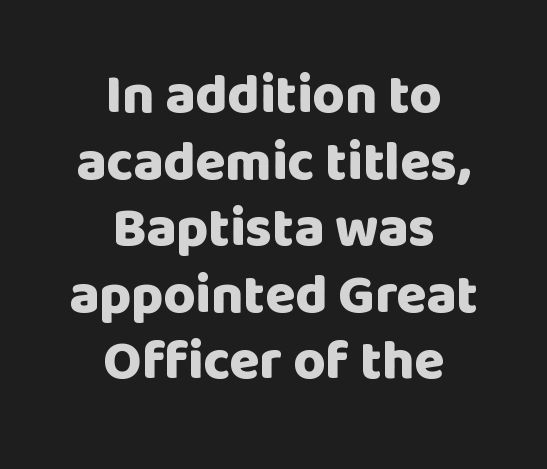
{"serif": "no", "italic": "no", "bold": "yes", "weight": "heavy", "width": "normal", "stroke_contrast": "low", "x_height": "large", "monospaced": "no", "underline": "no", "align": "center", "line_spacing_ratio": 1.21, "letter_spacing": "normal", "letter_spacing_em": 0.0, "glyph_px": 55}
